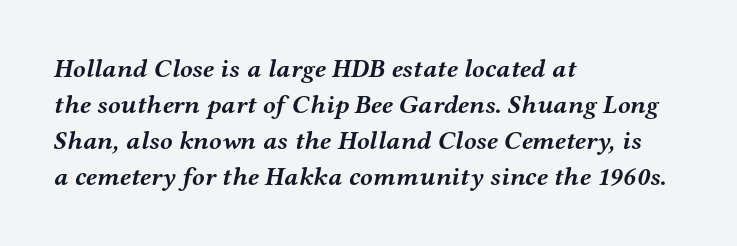
The zone under the glyphs is completely vacant. The line-height multiplier appears to be the usual default. Here the glyphs are tracked normally, forming tight word shapes. Which margin do the lines hug? The left one — the right edge is uneven. Heavy, bold letterforms.
